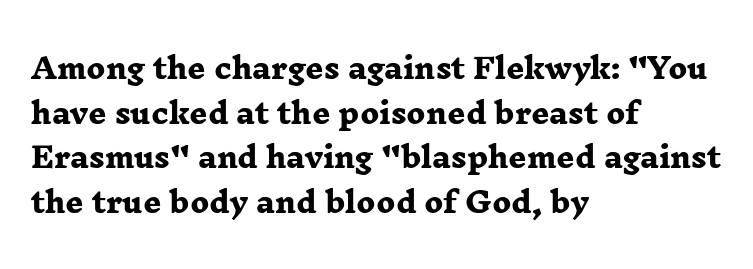
Q: Is the text bold? A: Yes.
Q: Is the typeface a serif or a sans-serif typeface? A: Serif.
Q: Is the text underlined? A: No.
Q: How is the paragraph aligned? A: Left-aligned.
Q: Is the spacing between letters normal or unusually wide? A: Normal.
Q: Is the spacing between lines tight, normal or loose? A: Normal.
Q: Width (condensed, normal, or wide)? A: Wide.
Q: Stroke contrast? A: Low.
Q: x-height? A: Medium.
Q: Monospaced? A: No.
